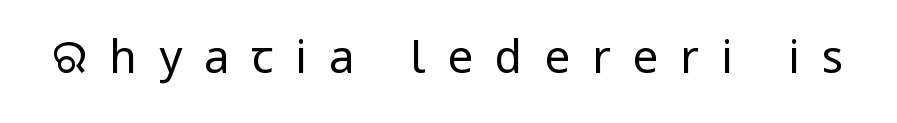
The image shows 45 px regular-weight, condensed sans-serif type, upright; set unusually wide letter spacing (+0.49 em), not underlined; low stroke contrast and a large x-height.
